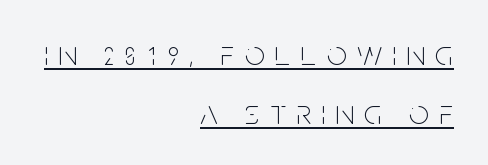
If you drew a ruler down the right edge, every line would touch it. A typesetter would call this leading conventional body-copy spacing. Tall strokes in this sample are plumb rather than angled. Underlined type.
